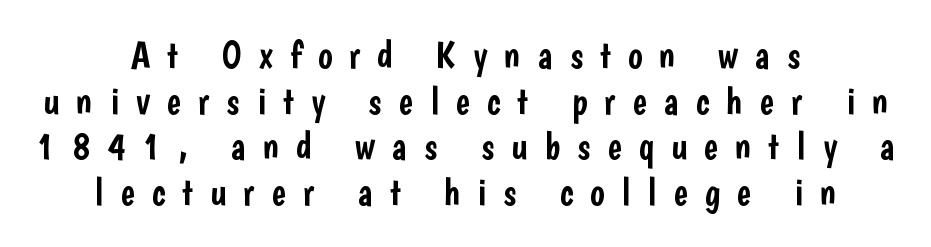
Q: Is the text italic (slanted)? A: No, it is upright.
Q: Is the typeface a serif or a sans-serif typeface? A: Sans-serif.
Q: Is the text underlined? A: No.
Q: How is the paragraph aligned? A: Centered.
Q: Is the spacing between letters normal or unusually wide? A: Unusually wide.
Q: Width (condensed, normal, or wide)? A: Condensed.
Q: Stroke contrast? A: Low.
Q: x-height? A: Medium.
Q: Monospaced? A: No.
